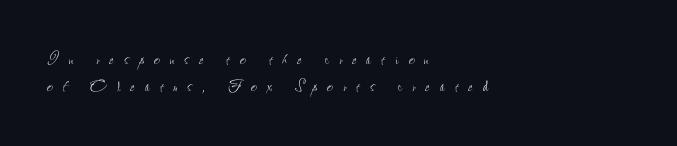
The image shows 21 px text type; set left-aligned, normal line spacing (1.29x), unusually wide letter spacing (+0.48 em), not underlined.
